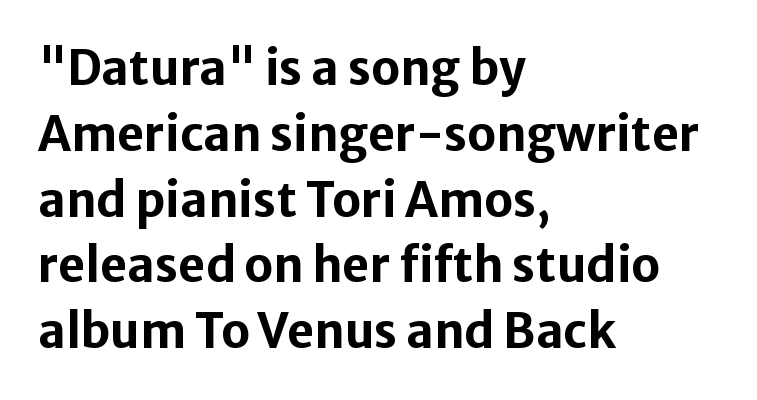
{"serif": "no", "italic": "no", "bold": "yes", "weight": "bold", "width": "normal", "stroke_contrast": "low", "x_height": "medium", "monospaced": "no", "underline": "no", "align": "left", "line_spacing": "normal", "line_spacing_ratio": 1.4, "letter_spacing": "normal", "letter_spacing_em": 0.0, "glyph_px": 47}
